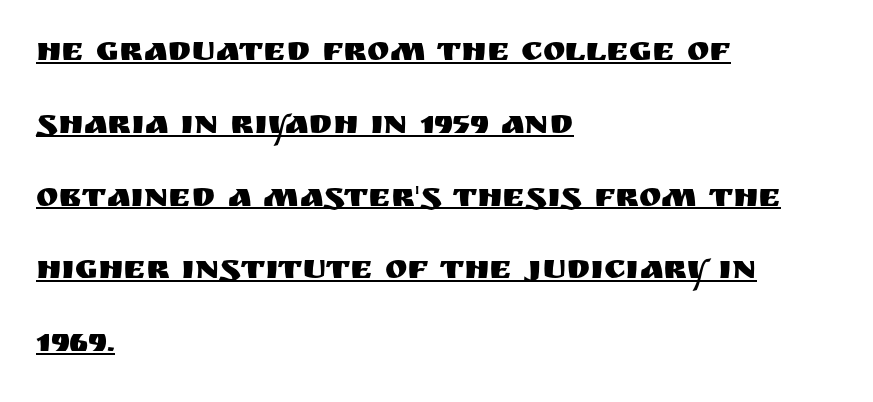
The image shows 34 px sans-serif type, upright; set left-aligned, loose line spacing (2.14x), normal letter spacing, underlined; medium stroke contrast and a large x-height.
